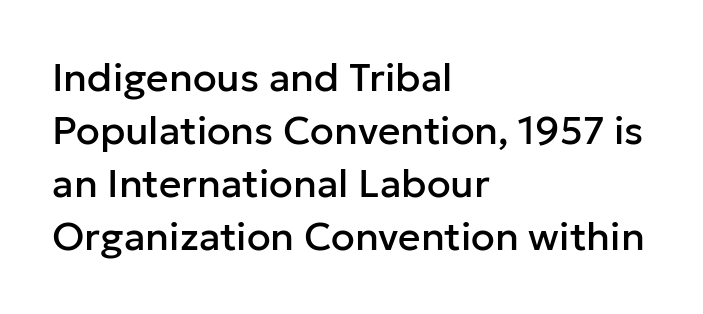
The image shows 39 px sans-serif type, upright; set left-aligned, normal line spacing (1.36x), normal letter spacing, not underlined; low stroke contrast and a medium x-height.
